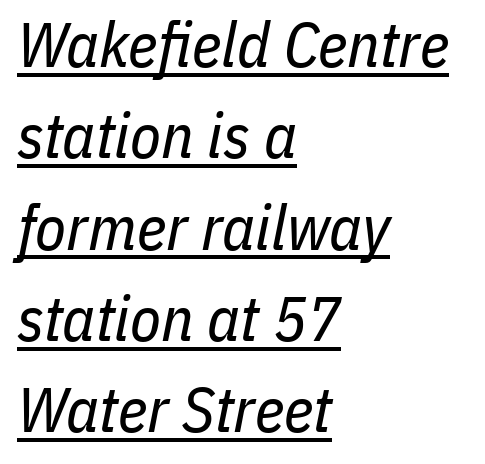
A typesetter would call this zero additional tracking. A typesetter would call this leading conventional body-copy spacing. The lines in this sample share a left origin and differ only in where they stop. Varying glyph widths throughout — classic text-font behaviour. Quick note: italic. Heft: none added — not bold.
